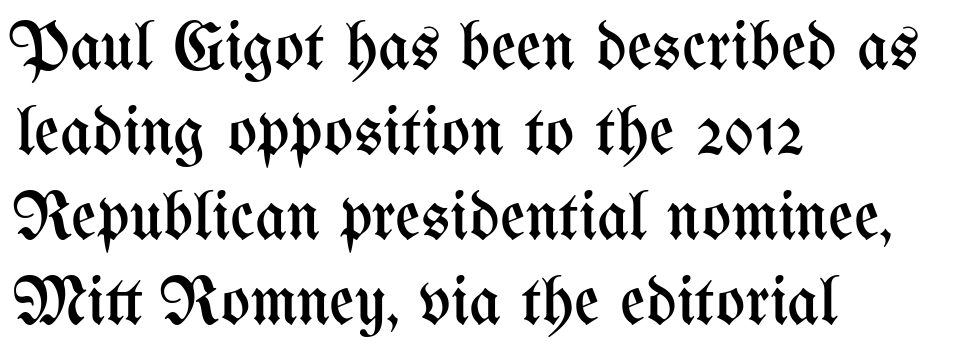
Descenders hang freely into open space. The paragraph has a hard left edge and a soft right edge. Caption: face not bold, strokes unweighted. Nobody touched the tracking dial on this one. When letters stand straight like this, we call the style roman or upright. The letters advance in unequal steps, a hallmark of proportional type.
